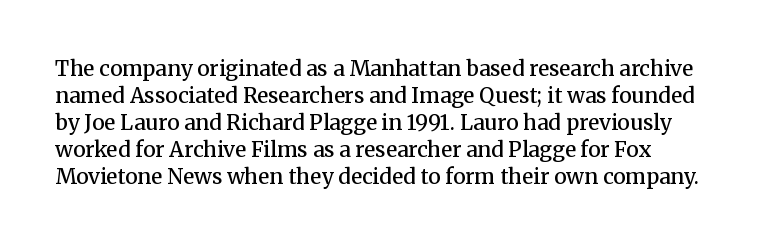
The image shows 21 px text type, upright; set normal line spacing (1.28x), normal letter spacing, not underlined.
